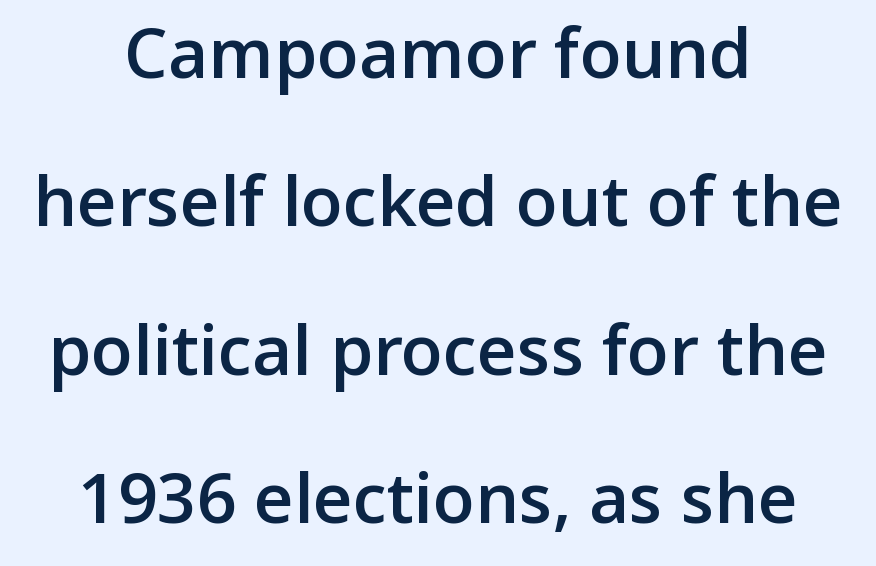
The image shows 69 px semibold sans-serif type, upright; set centered, loose line spacing (2.15x), normal letter spacing, not underlined; low stroke contrast and a medium x-height.
